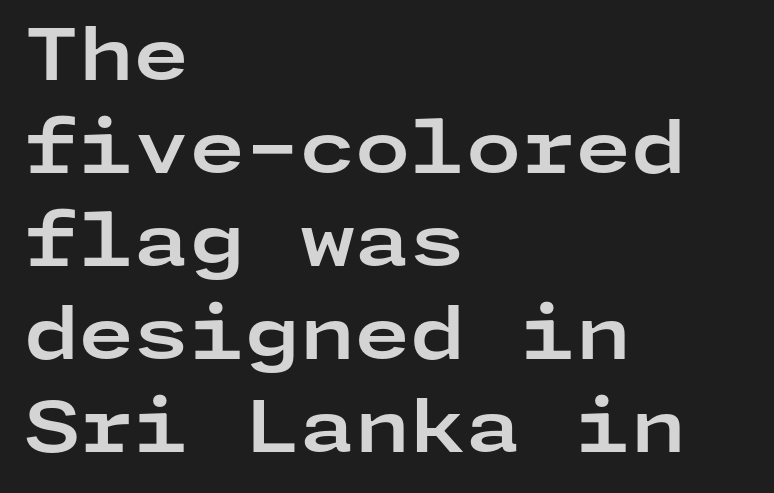
{"serif": "no", "italic": "no", "bold": "yes", "weight": "bold", "width": "wide", "stroke_contrast": "low", "x_height": "medium", "underline": "no", "align": "left", "line_spacing": "normal", "line_spacing_ratio": 1.31, "letter_spacing": "normal", "letter_spacing_em": 0.0, "glyph_px": 71}
